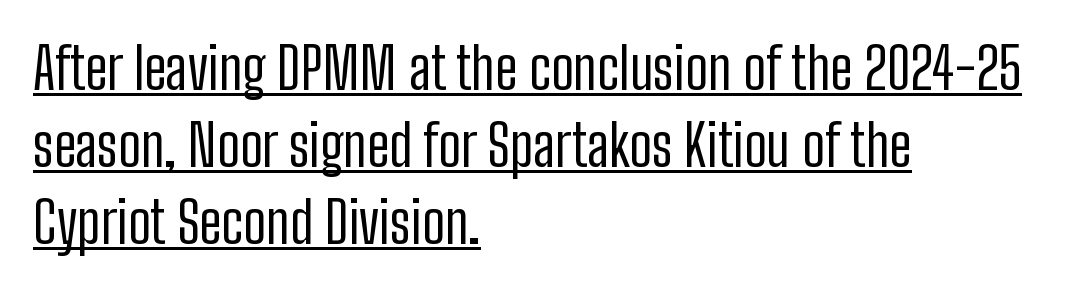
Q: Is the text bold? A: No.
Q: Is the text italic (slanted)? A: No, it is upright.
Q: Is the typeface a serif or a sans-serif typeface? A: Sans-serif.
Q: Is the text underlined? A: Yes.
Q: How is the paragraph aligned? A: Left-aligned.
Q: Is the spacing between letters normal or unusually wide? A: Normal.
Q: Is the spacing between lines tight, normal or loose? A: Normal.
Q: Width (condensed, normal, or wide)? A: Condensed.
Q: Stroke contrast? A: Low.
Q: x-height? A: Medium.
Q: Monospaced? A: No.
